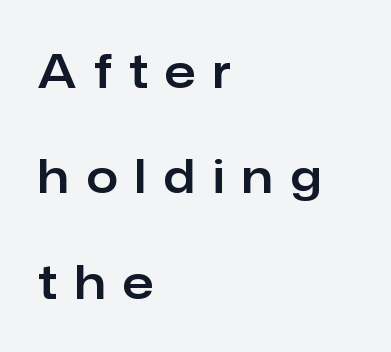
Q: Is the text italic (slanted)? A: No, it is upright.
Q: Is the typeface a serif or a sans-serif typeface? A: Sans-serif.
Q: Is the text underlined? A: No.
Q: How is the paragraph aligned? A: Left-aligned.
Q: Is the spacing between letters normal or unusually wide? A: Unusually wide.
Q: Is the spacing between lines tight, normal or loose? A: Loose.
Q: Width (condensed, normal, or wide)? A: Normal.
Q: Stroke contrast? A: Low.
Q: x-height? A: Medium.
Q: Monospaced? A: No.
